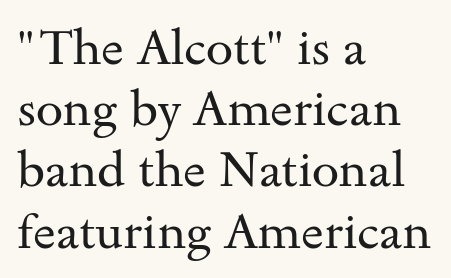
Q: Is the text bold? A: No.
Q: Is the text italic (slanted)? A: No, it is upright.
Q: Is the typeface a serif or a sans-serif typeface? A: Serif.
Q: Is the text underlined? A: No.
Q: How is the paragraph aligned? A: Left-aligned.
Q: Is the spacing between letters normal or unusually wide? A: Normal.
Q: Is the spacing between lines tight, normal or loose? A: Normal.
Q: Width (condensed, normal, or wide)? A: Wide.
Q: Stroke contrast? A: Medium.
Q: x-height? A: Small.
Q: Monospaced? A: No.
